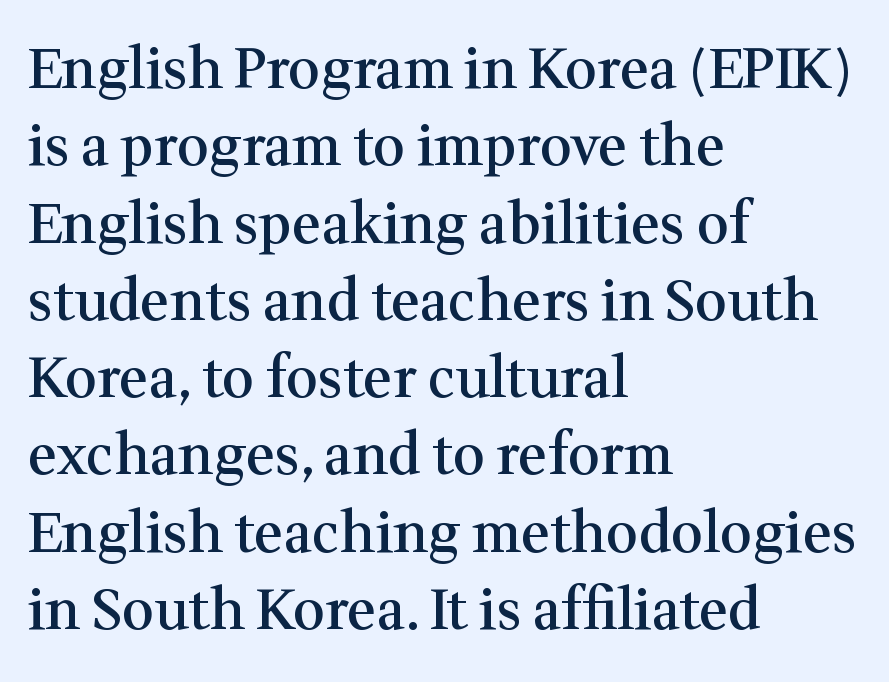
{"serif": "yes", "italic": "no", "bold": "semi", "weight": "semibold", "width": "normal", "stroke_contrast": "medium", "x_height": "medium", "monospaced": "no", "underline": "no", "align": "left", "line_spacing": "normal", "line_spacing_ratio": 1.38, "letter_spacing": "normal", "letter_spacing_em": 0.0, "glyph_px": 56}
